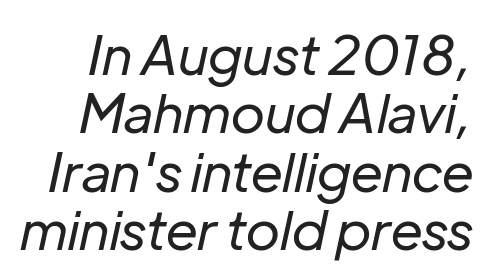
{"italic": "yes", "lean": "right", "slant_degrees": 12, "bold": "no", "weight": "regular", "width": "normal", "stroke_contrast": "low", "x_height": "medium", "monospaced": "no", "underline": "no", "line_spacing": "tight", "line_spacing_ratio": 1.08, "letter_spacing": "normal", "letter_spacing_em": 0.0, "glyph_px": 54}
